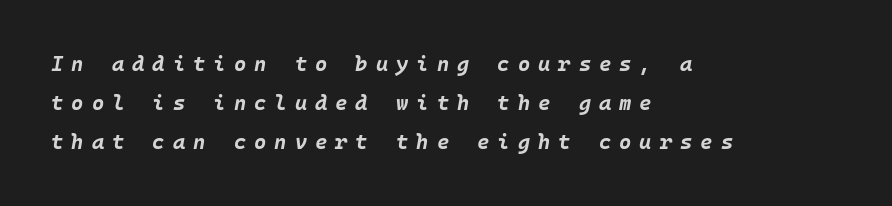
Each word looks stretched out because of the extra space between its letters. The rendering anchors every line to the left-hand side. This is oblique type, the kind used for emphasis or titles. The strip under each line holds only bare page. Thick stems and heavy bowls — unmistakably bold.
